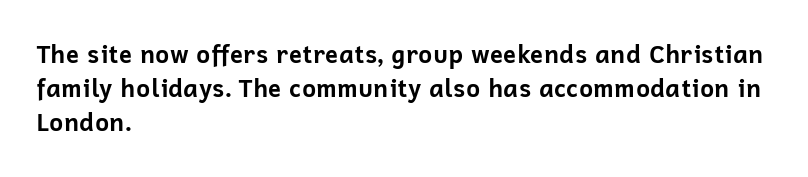
{"italic": "no", "bold": "yes", "underline": "no", "align": "left", "line_spacing": "normal", "line_spacing_ratio": 1.42, "letter_spacing": "normal", "letter_spacing_em": 0.0, "glyph_px": 24}
